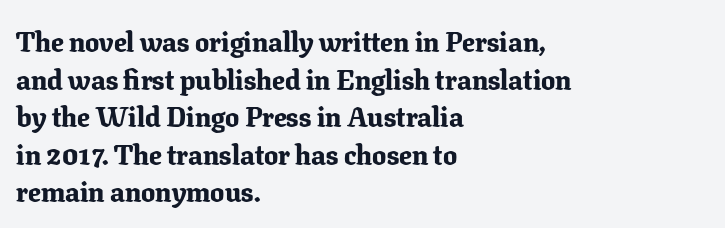
The image shows 28 px bold serif type, upright; set left-aligned, normal line spacing (1.34x), normal letter spacing, not underlined; low stroke contrast and a medium x-height.
